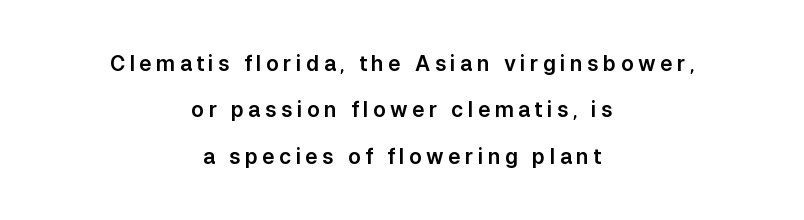
Q: Is the text italic (slanted)? A: No, it is upright.
Q: Is the text underlined? A: No.
Q: How is the paragraph aligned? A: Centered.
Q: Is the spacing between letters normal or unusually wide? A: Unusually wide.
Q: Is the spacing between lines tight, normal or loose? A: Loose.
